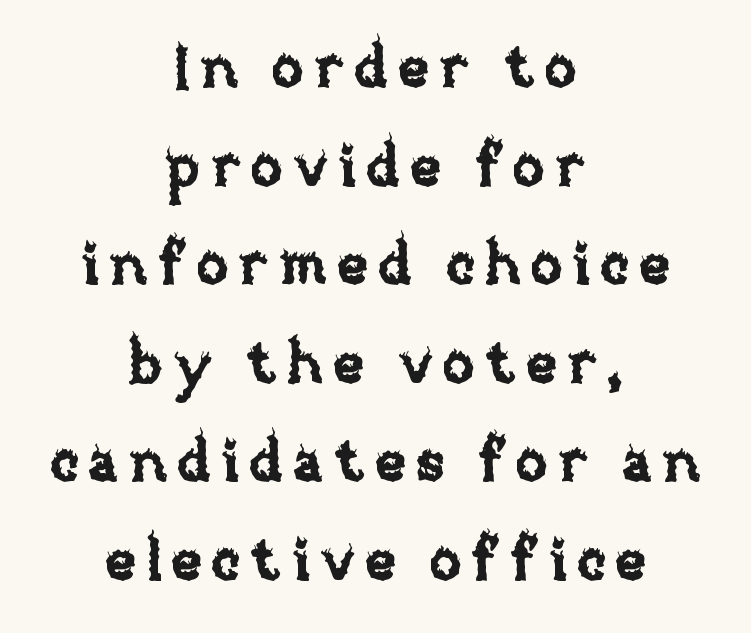
{"italic": "no", "width": "normal", "stroke_contrast": "low", "x_height": "large", "monospaced": "no", "underline": "no", "align": "center", "line_spacing": "normal", "line_spacing_ratio": 1.7, "glyph_px": 58}
